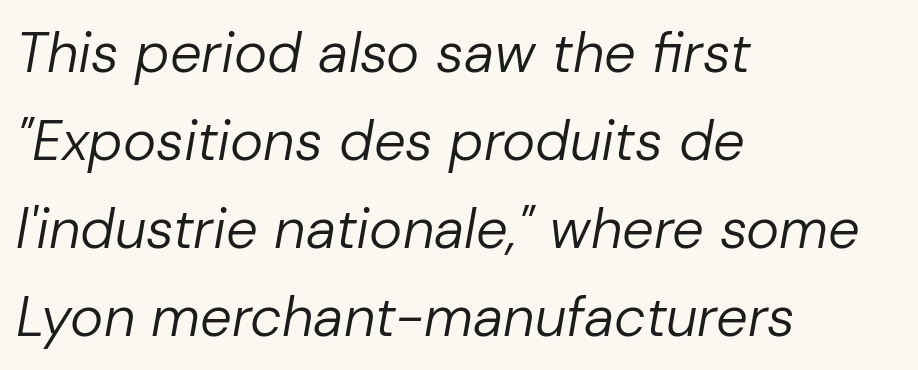
{"italic": "yes", "lean": "right", "slant_degrees": 10, "bold": "no", "weight": "regular", "width": "normal", "stroke_contrast": "low", "x_height": "medium", "monospaced": "no", "underline": "no", "align": "left", "line_spacing": "normal", "line_spacing_ratio": 1.57, "letter_spacing": "normal", "letter_spacing_em": 0.0, "glyph_px": 56}
